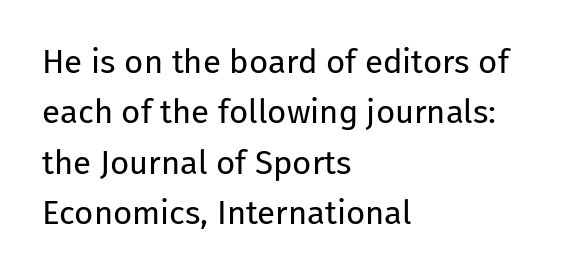
The image shows 33 px regular-weight sans-serif type, upright; set left-aligned, normal line spacing (1.53x), normal letter spacing, not underlined; low stroke contrast and a medium x-height.
